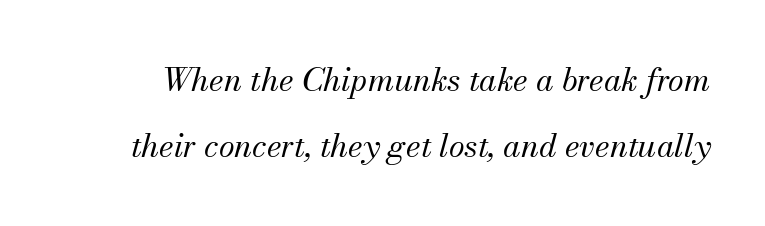
Q: Is the text bold? A: No.
Q: Is the text italic (slanted)? A: Yes, it leans right by about 13 degrees.
Q: Is the typeface a serif or a sans-serif typeface? A: Serif.
Q: Is the text underlined? A: No.
Q: Is the spacing between letters normal or unusually wide? A: Normal.
Q: Is the spacing between lines tight, normal or loose? A: Loose.
Q: Width (condensed, normal, or wide)? A: Normal.
Q: Stroke contrast? A: Medium.
Q: x-height? A: Small.
Q: Monospaced? A: No.
